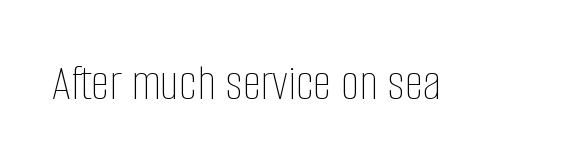
Q: Is the text bold? A: No.
Q: Is the text italic (slanted)? A: No, it is upright.
Q: Is the text underlined? A: No.
Q: Is the spacing between letters normal or unusually wide? A: Normal.
Q: Width (condensed, normal, or wide)? A: Condensed.
Q: Stroke contrast? A: Low.
Q: x-height? A: Large.
Q: Monospaced? A: No.
